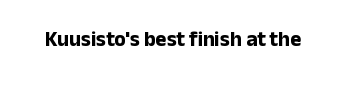
Q: Is the text bold? A: Yes.
Q: Is the text italic (slanted)? A: No, it is upright.
Q: Is the text underlined? A: No.
Q: Is the spacing between letters normal or unusually wide? A: Normal.
